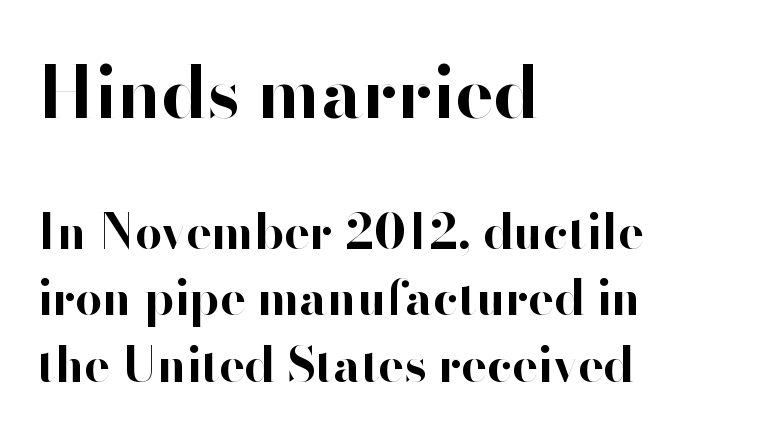
{"serif": "no", "italic": "no", "bold": "yes", "weight": "bold", "width": "normal", "stroke_contrast": "high", "x_height": "small", "monospaced": "no", "underline": "no", "align": "left", "line_spacing": "normal", "line_spacing_ratio": 1.39, "letter_spacing": "normal", "letter_spacing_em": 0.0, "larger_block": "first", "size_ratio": 1.5, "glyph_px": 72}
